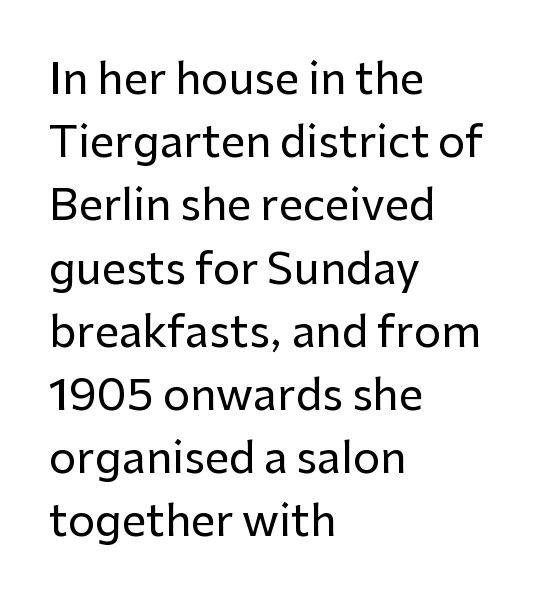
{"serif": "no", "italic": "no", "width": "normal", "stroke_contrast": "low", "x_height": "medium", "monospaced": "no", "underline": "no", "align": "left", "line_spacing": "normal", "line_spacing_ratio": 1.47, "letter_spacing": "normal", "letter_spacing_em": 0.0, "glyph_px": 43}
